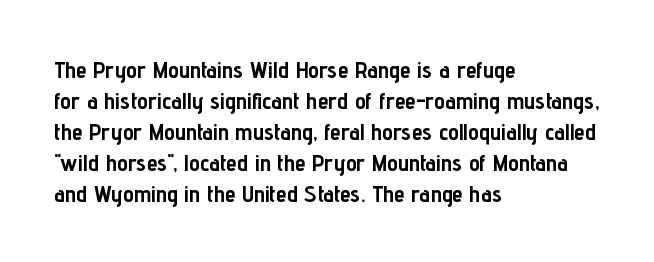
Q: Is the text bold? A: Yes.
Q: Is the text italic (slanted)? A: No, it is upright.
Q: Is the text underlined? A: No.
Q: How is the paragraph aligned? A: Left-aligned.
Q: Is the spacing between letters normal or unusually wide? A: Normal.
Q: Is the spacing between lines tight, normal or loose? A: Normal.
